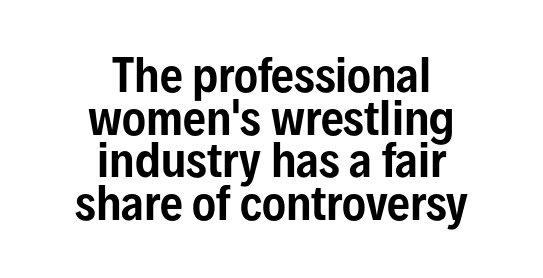
Q: Is the text italic (slanted)? A: No, it is upright.
Q: Is the typeface a serif or a sans-serif typeface? A: Sans-serif.
Q: Is the text underlined? A: No.
Q: How is the paragraph aligned? A: Centered.
Q: Is the spacing between letters normal or unusually wide? A: Normal.
Q: Is the spacing between lines tight, normal or loose? A: Tight.
Q: Width (condensed, normal, or wide)? A: Condensed.
Q: Stroke contrast? A: Low.
Q: x-height? A: Medium.
Q: Monospaced? A: No.
